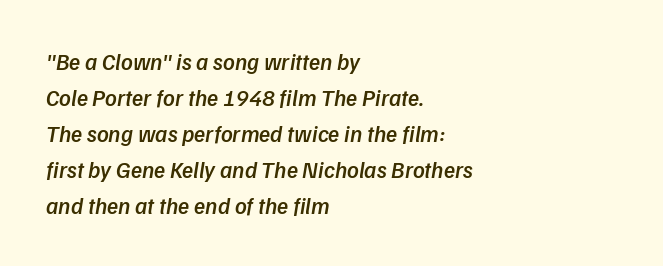
Q: Is the text bold? A: Semi-bold.
Q: Is the text underlined? A: No.
Q: How is the paragraph aligned? A: Left-aligned.
Q: Is the spacing between letters normal or unusually wide? A: Normal.
Q: Is the spacing between lines tight, normal or loose? A: Normal.
